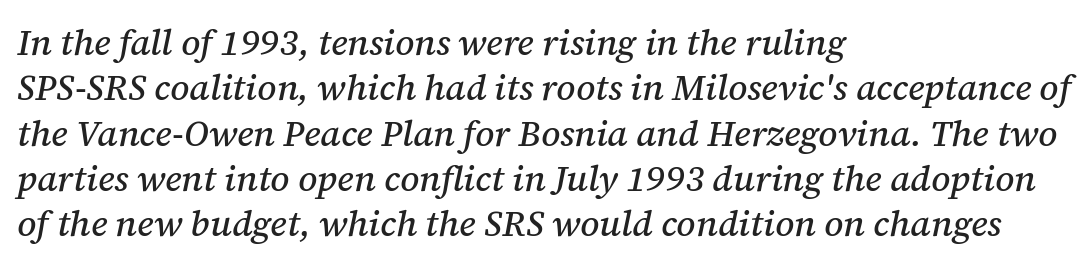
The image shows 36 px serif type, italic (leaning right); set left-aligned, normal line spacing (1.26x), normal letter spacing, not underlined; medium stroke contrast and a medium x-height.
